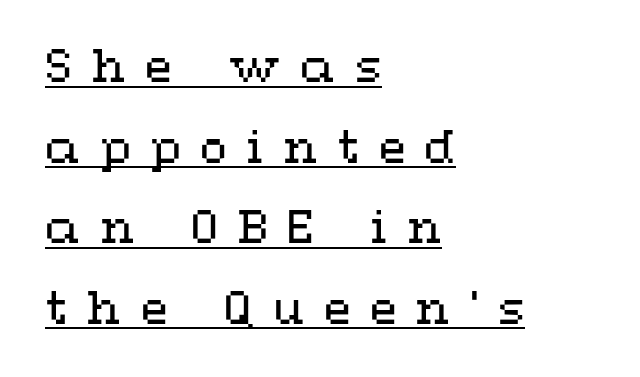
The face used here is proportionally spaced, like ordinary book or web type. If you drew a line through each stem, it would be perfectly vertical. Bold? No — there's no thickening of the strokes. Here the glyphs are tracked loosely, breaking word shapes into spaced letters. Line beginnings align vertically; line endings do not.
